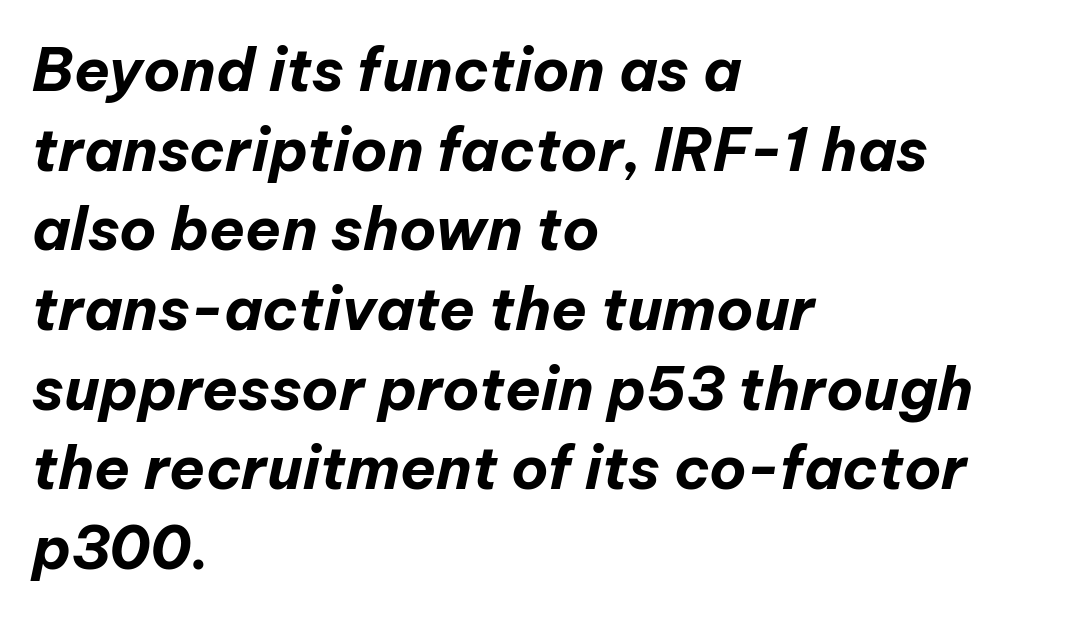
Q: Is the text bold? A: Yes.
Q: Is the text italic (slanted)? A: Yes, it leans right by about 12 degrees.
Q: Is the text underlined? A: No.
Q: How is the paragraph aligned? A: Left-aligned.
Q: Is the spacing between letters normal or unusually wide? A: Normal.
Q: Is the spacing between lines tight, normal or loose? A: Normal.
Q: Width (condensed, normal, or wide)? A: Normal.
Q: Stroke contrast? A: Low.
Q: x-height? A: Medium.
Q: Monospaced? A: No.
